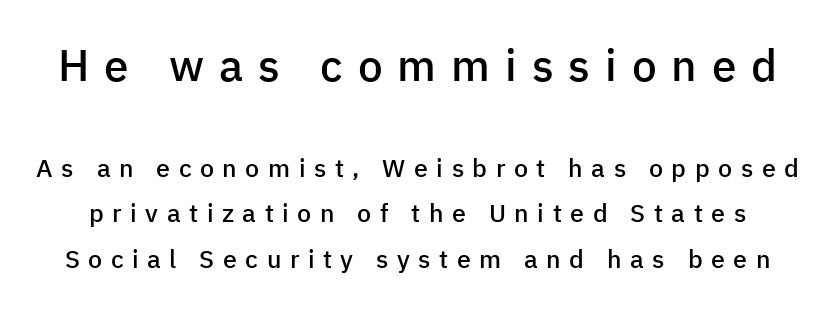
The image shows 44 px semibold sans-serif type, upright; set line spacing 1.83x, unusually wide letter spacing (+0.34 em), not underlined; the first (top) block is 1.76x larger; low stroke contrast and a medium x-height.
